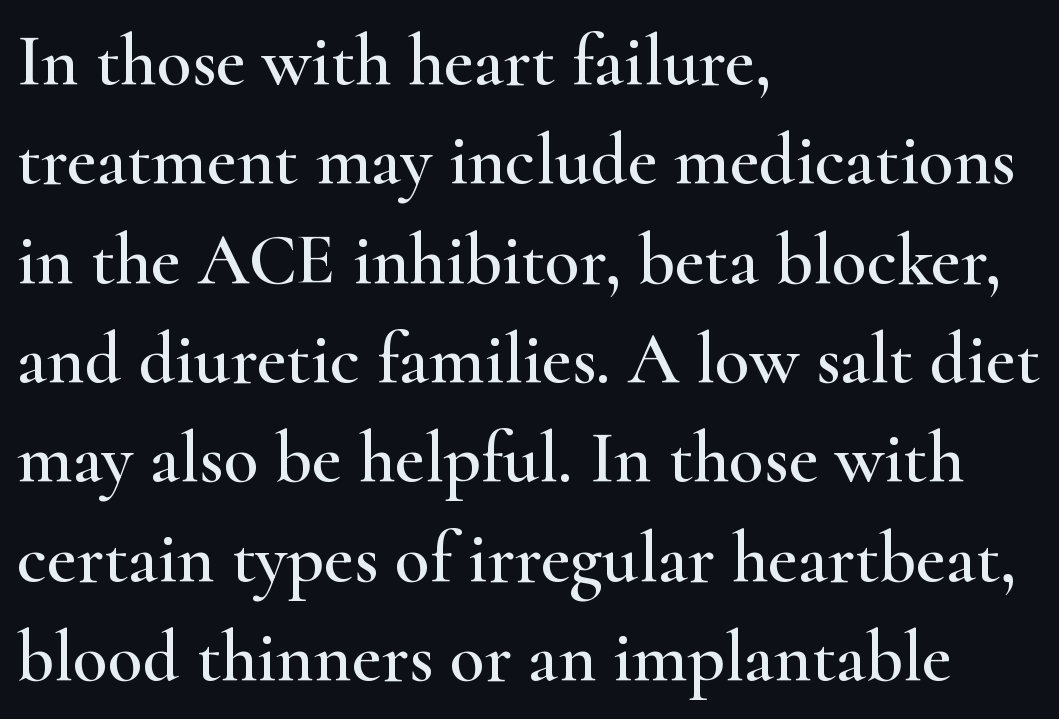
Q: Is the text italic (slanted)? A: No, it is upright.
Q: Is the typeface a serif or a sans-serif typeface? A: Serif.
Q: Is the text underlined? A: No.
Q: How is the paragraph aligned? A: Left-aligned.
Q: Is the spacing between letters normal or unusually wide? A: Normal.
Q: Is the spacing between lines tight, normal or loose? A: Normal.
Q: Width (condensed, normal, or wide)? A: Wide.
Q: Stroke contrast? A: High.
Q: x-height? A: Small.
Q: Monospaced? A: No.
